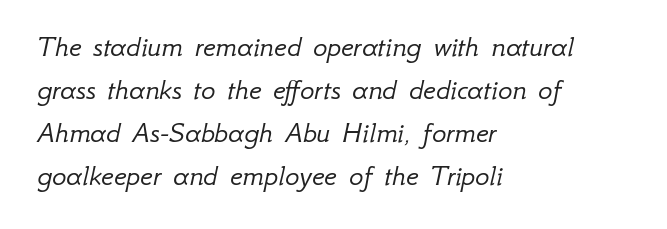
The image shows 30 px light type, italic (leaning right); set left-aligned, normal line spacing (1.43x), normal letter spacing, not underlined; low stroke contrast and a small x-height.
